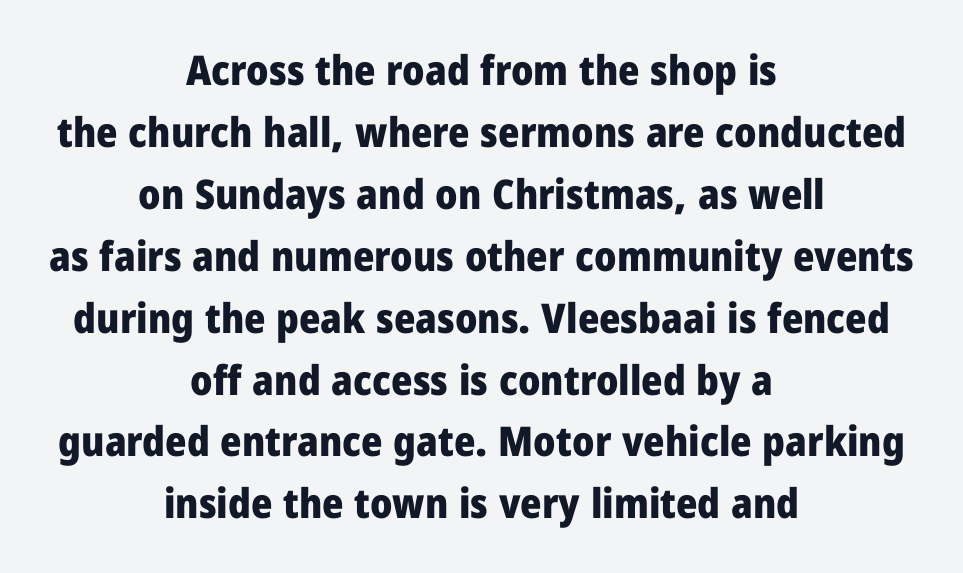
Q: Is the text bold? A: Yes.
Q: Is the text italic (slanted)? A: No, it is upright.
Q: Is the typeface a serif or a sans-serif typeface? A: Sans-serif.
Q: Is the text underlined? A: No.
Q: How is the paragraph aligned? A: Centered.
Q: Is the spacing between letters normal or unusually wide? A: Normal.
Q: Is the spacing between lines tight, normal or loose? A: Normal.
Q: Width (condensed, normal, or wide)? A: Normal.
Q: Stroke contrast? A: Low.
Q: x-height? A: Medium.
Q: Monospaced? A: No.
